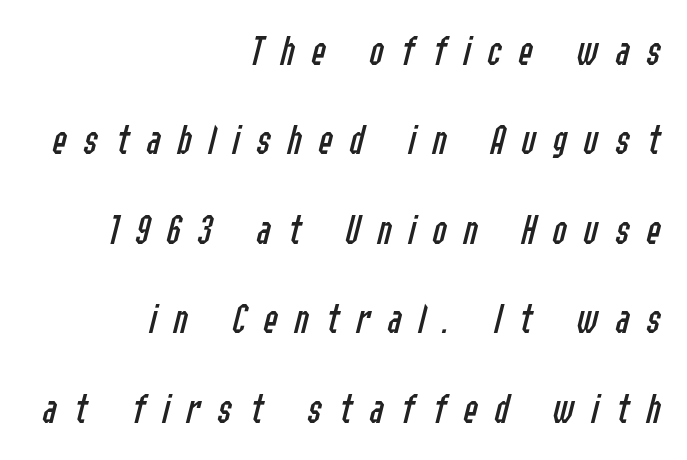
The specimen omits any rule beneath the text block's lines. Look at the tracking — it's clearly loosened, letters drifting apart. Regarding leading, the lines here are spaced well apart. The lettering tilts uniformly, giving the passage an italic look. Which margin do the lines hug? The right one — the left edge is uneven. Weight: regular or lighter.
